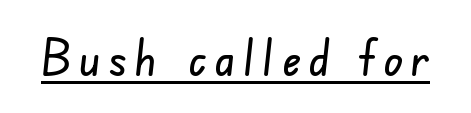
Is this a fixed-width face? No — the glyphs have proportional, varying widths. A typesetter would label this face a sans. This rendering features underlined lettering.
